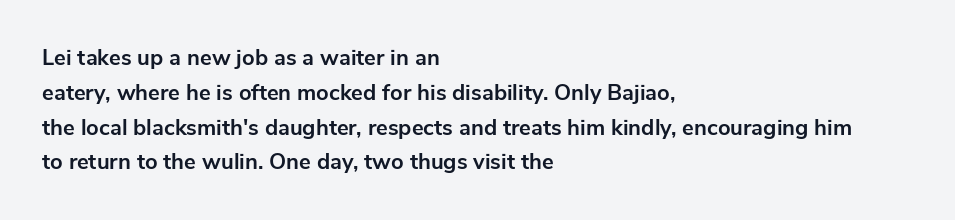
The image shows 22 px bold type, upright; set left-aligned, normal line spacing (1.58x), normal letter spacing, not underlined.
